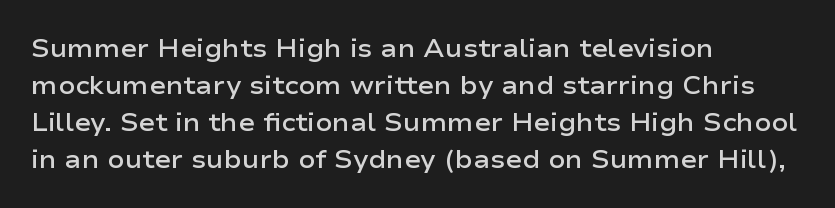
Q: Is the text bold? A: Semi-bold.
Q: Is the text italic (slanted)? A: No, it is upright.
Q: Is the text underlined? A: No.
Q: How is the paragraph aligned? A: Left-aligned.
Q: Is the spacing between letters normal or unusually wide? A: Normal.
Q: Is the spacing between lines tight, normal or loose? A: Normal.
